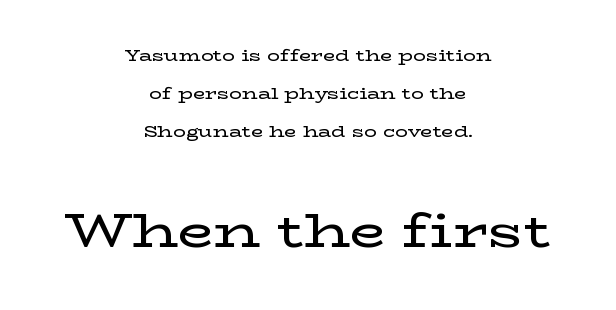
The image shows 47 px wide serif type, upright; set centered, loose line spacing (2.39x), normal letter spacing, not underlined; the second (bottom) block is 2.94x larger; low stroke contrast and a medium x-height.
